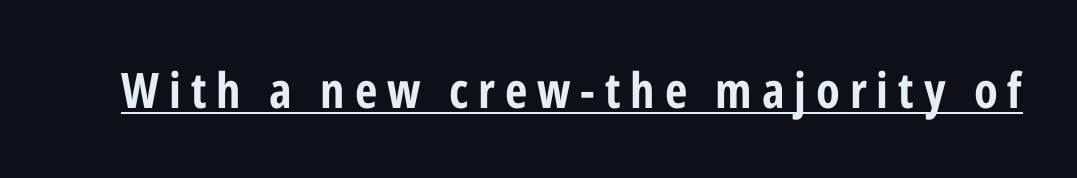
Q: Is the text bold? A: Yes.
Q: Is the text italic (slanted)? A: No, it is upright.
Q: Is the typeface a serif or a sans-serif typeface? A: Sans-serif.
Q: Is the text underlined? A: Yes.
Q: Is the spacing between letters normal or unusually wide? A: Unusually wide.
Q: Width (condensed, normal, or wide)? A: Condensed.
Q: Stroke contrast? A: Low.
Q: x-height? A: Medium.
Q: Monospaced? A: No.
